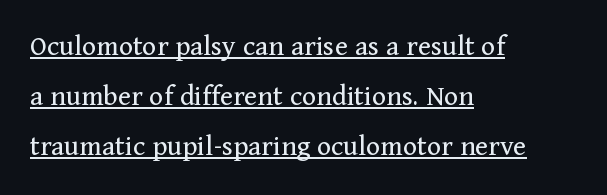
{"serif": "yes", "italic": "no", "bold": "no", "weight": "regular", "width": "normal", "stroke_contrast": "medium", "x_height": "medium", "monospaced": "no", "underline": "yes", "align": "left", "line_spacing": "normal", "line_spacing_ratio": 1.66, "letter_spacing": "normal", "letter_spacing_em": 0.0, "glyph_px": 30}
